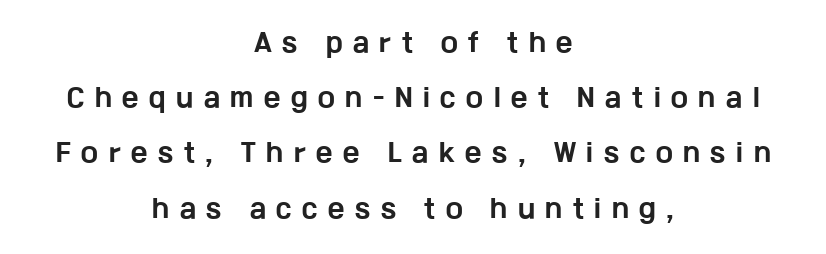
Q: Is the text bold? A: Yes.
Q: Is the text italic (slanted)? A: No, it is upright.
Q: Is the text underlined? A: No.
Q: How is the paragraph aligned? A: Centered.
Q: Is the spacing between letters normal or unusually wide? A: Unusually wide.
Q: Is the spacing between lines tight, normal or loose? A: Loose.
